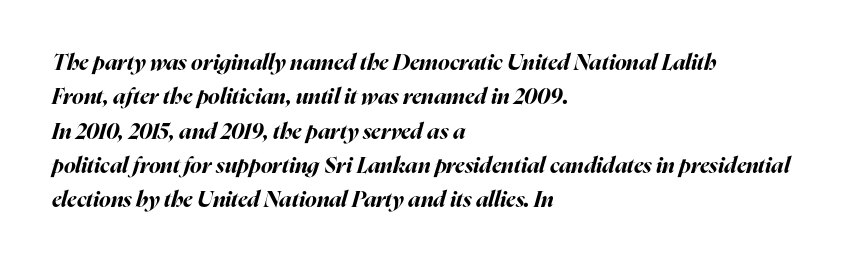
This sample keeps an unexceptional amount of space between lines. The glyphs have the mass of a bold cut. A classic flush-left, rag-right setting is used for this passage. The typography opts for an oblique posture over an upright one.
